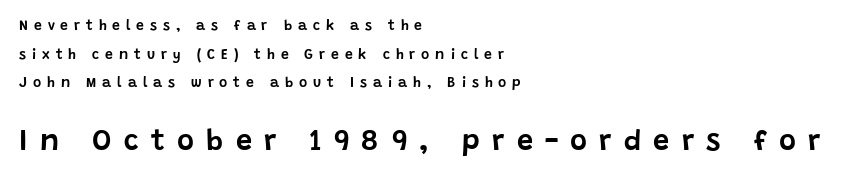
Q: Is the text italic (slanted)? A: No, it is upright.
Q: Is the typeface a serif or a sans-serif typeface? A: Sans-serif.
Q: Is the text underlined? A: No.
Q: How is the paragraph aligned? A: Left-aligned.
Q: Is the spacing between letters normal or unusually wide? A: Unusually wide.
Q: Is the spacing between lines tight, normal or loose? A: Loose.
Q: Which block of text is set in a larger size, the first (top) or the second (bottom)? A: The second (bottom) one.
Q: Width (condensed, normal, or wide)? A: Normal.
Q: Stroke contrast? A: Low.
Q: x-height? A: Large.
Q: Monospaced? A: No.
